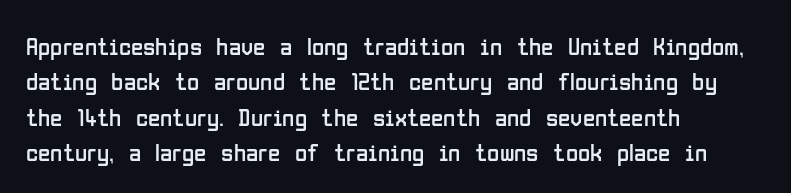
Q: Is the text bold? A: No.
Q: Is the text italic (slanted)? A: No, it is upright.
Q: Is the text underlined? A: No.
Q: How is the paragraph aligned? A: Left-aligned.
Q: Is the spacing between letters normal or unusually wide? A: Normal.
Q: Is the spacing between lines tight, normal or loose? A: Normal.
